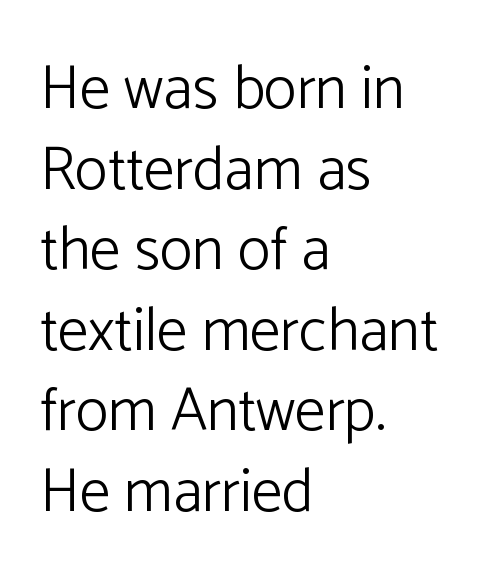
Does the type have serifs? No, each stem ends abruptly. Clear beneath every line of the passage. Does the leading feel generous? No, just average. Compared with a typical body face, this is equally light or lighter still. This is the regular roman posture of the typeface.
